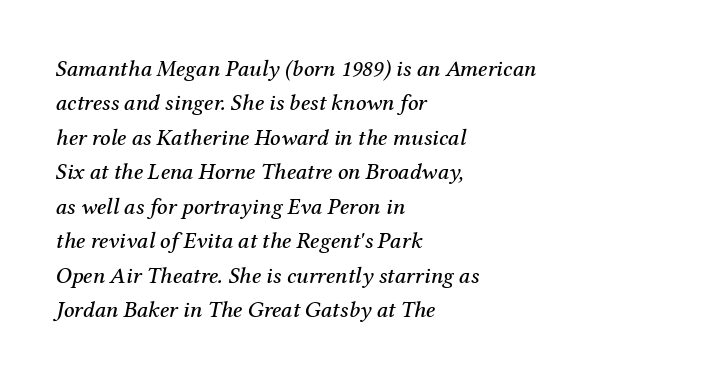
Which margin do the lines hug? The left one — the right edge is uneven. The space between consecutive lines is moderate. Notice how the stems are inclined rather than vertical — that's the hallmark of italics. The type is set solid horizontally, with unmodified tracking.
